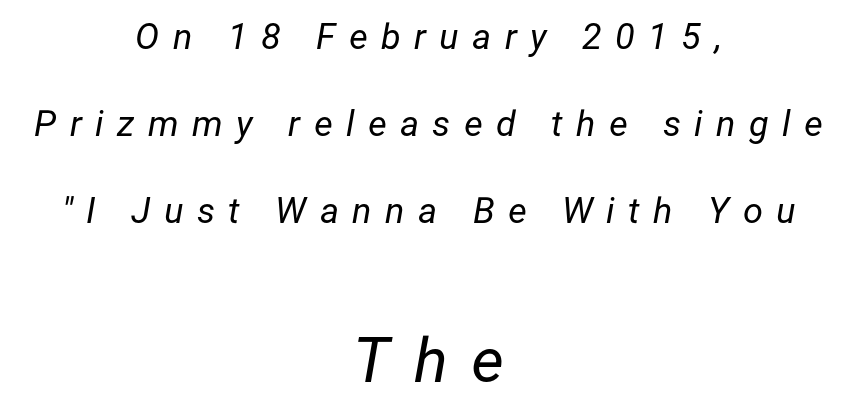
The space directly below the letters is spotless. How are the letters spaced? Widely, with obvious added tracking. Compared with a flush-left layout, this one balances lines on the center instead. One glance says open: line gaps are wider than usual. Stem width sits at or under what a default text font uses.
